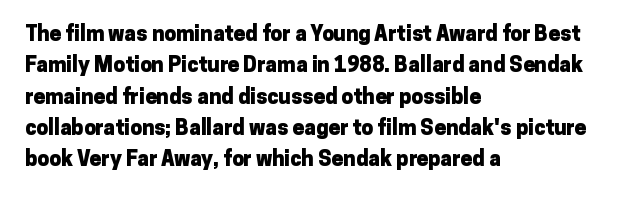
The passage shown is emphatically bold. The specimen reads as upright at a glance. Alignment: flush left. What stands out about the letter spacing? Nothing — it is the standard amount. The block of text has a typical density, with ordinary space between rows. The words here are not underlined.
